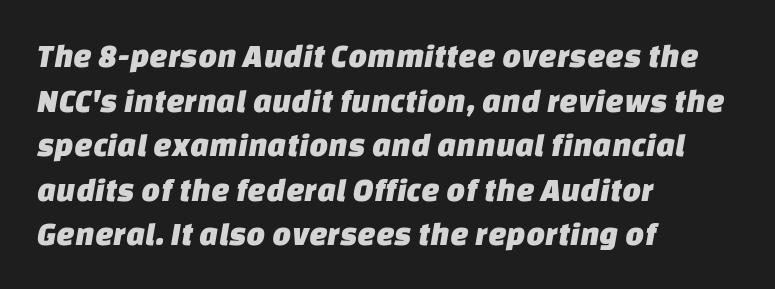
The lines sit at an ordinary, default distance from one another. Between one letter and the next there's only the usual sliver of space. The face used here is proportionally spaced, like ordinary book or web type. Are there feet on the stems? There aren't — it's a sans. Does the copy run flush right? No — it runs flush left. A bare baseline throughout the passage.
